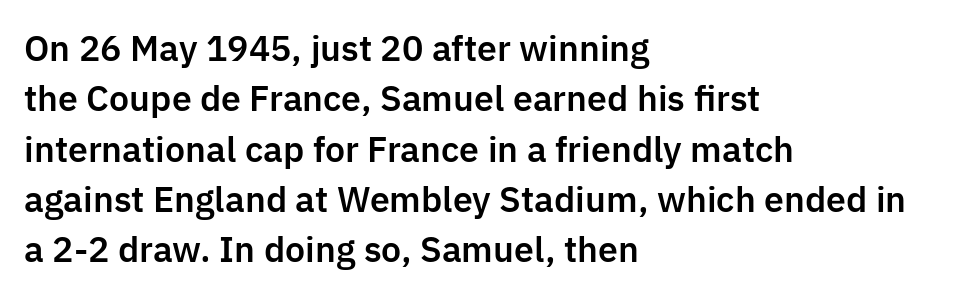
The image shows 34 px sans-serif type, upright; set left-aligned, normal line spacing (1.48x), normal letter spacing, not underlined; low stroke contrast and a medium x-height.
